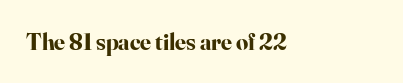
Q: Is the text bold? A: Yes.
Q: Is the text italic (slanted)? A: No, it is upright.
Q: Is the text underlined? A: No.
Q: How is the paragraph aligned? A: Left-aligned.
Q: Is the spacing between letters normal or unusually wide? A: Normal.
